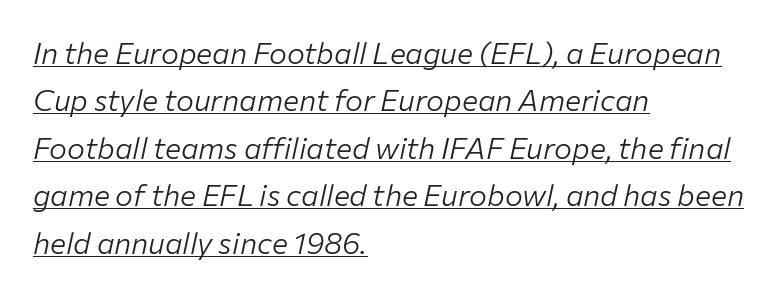
{"italic": "yes", "lean": "right", "slant_degrees": 12, "bold": "no", "weight": "light", "width": "normal", "stroke_contrast": "low", "x_height": "medium", "monospaced": "no", "underline": "yes", "align": "left", "line_spacing": "normal", "line_spacing_ratio": 1.58, "letter_spacing": "normal", "letter_spacing_em": 0.0, "glyph_px": 30}
